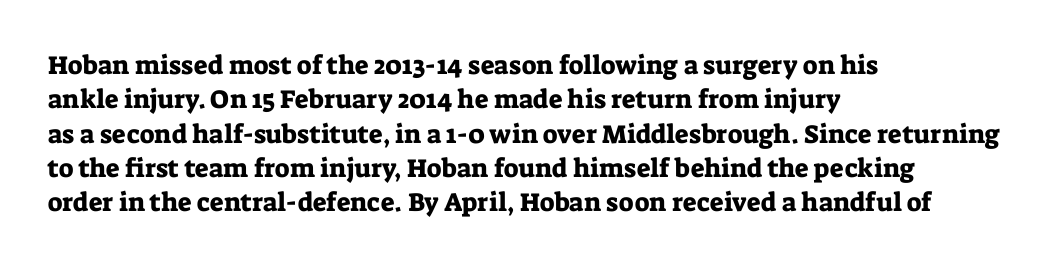
Here the glyphs are tracked normally, forming tight word shapes. Notice how the passage keeps a crisp vertical edge on the left only. A normal amount of white space separates one row of letters from the next. The string is rendered with underlining switched off.
